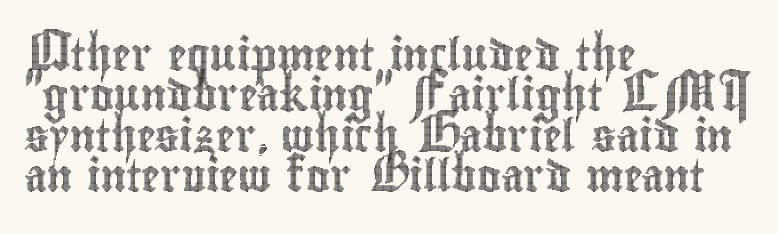
{"italic": "no", "width": "condensed", "x_height": "small", "monospaced": "no", "underline": "no", "align": "left", "line_spacing": "normal", "line_spacing_ratio": 1.26, "letter_spacing": "normal", "letter_spacing_em": 0.0, "glyph_px": 32}
